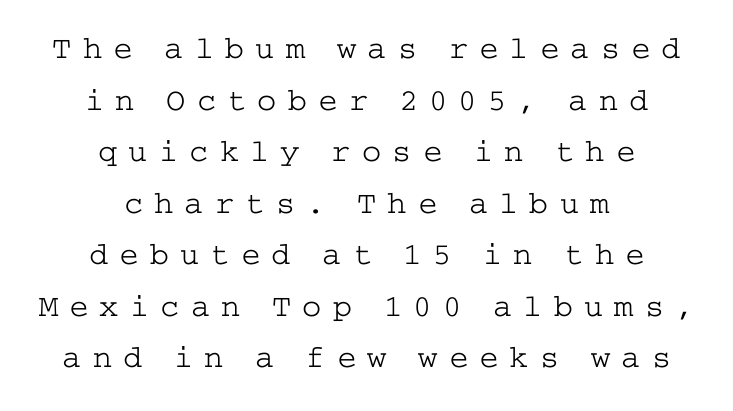
{"serif": "yes", "italic": "no", "bold": "no", "weight": "light", "width": "wide", "stroke_contrast": "low", "x_height": "medium", "underline": "no", "align": "center", "line_spacing": "normal", "line_spacing_ratio": 1.61, "letter_spacing": "wide", "letter_spacing_em": 0.35, "glyph_px": 32}
